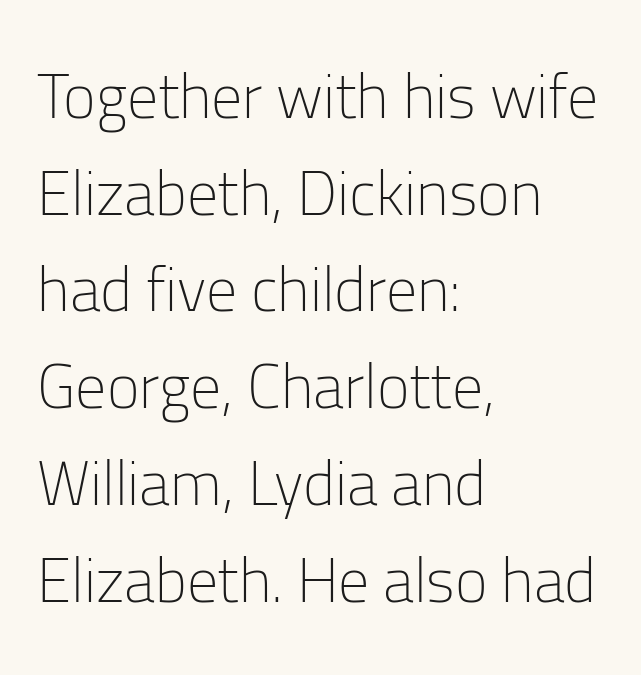
The text block is weighted toward the left margin, trailing off unevenly rightward. A quiet, ordinary-to-light weight characterises the typeface. The designer left line spacing at the default. Inter-character spacing is left at the font's built-in metrics. Vertical strokes here are truly vertical. A clean baseline with only descenders dipping below it.
